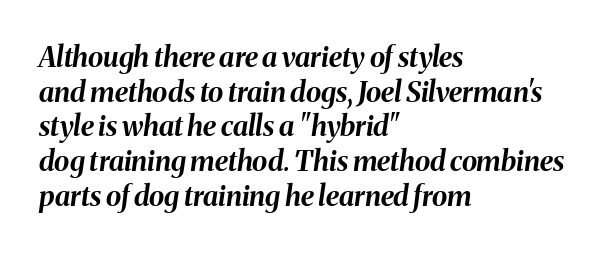
The image shows 28 px bold type, italic (leaning right); set left-aligned, line spacing 1.24x, normal letter spacing, not underlined; medium stroke contrast and a medium x-height.
